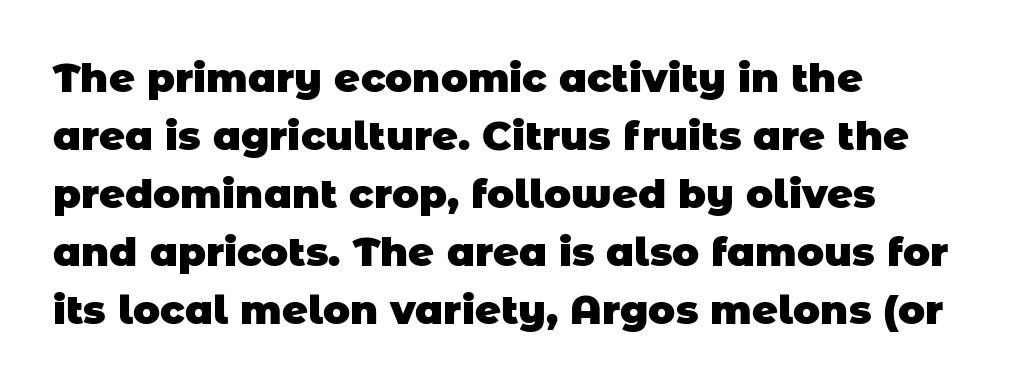
Words float on clear page, feet unadorned. The letters carry no serifs — their stems end cleanly without finishing strokes. Think of a printed novel: that variable character pitch is what you see here. The letters sit at their default tracking, neither squeezed nor spread. The rendering anchors every line to the left-hand side.
